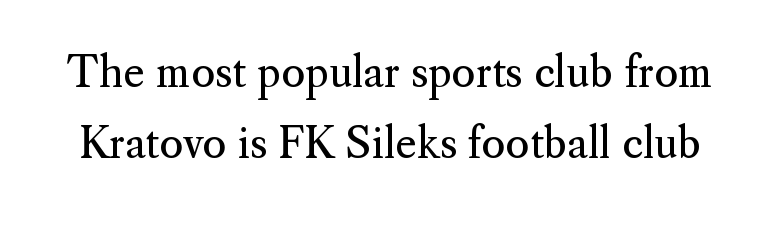
{"serif": "yes", "italic": "no", "bold": "no", "weight": "regular", "width": "normal", "stroke_contrast": "medium", "x_height": "small", "monospaced": "no", "underline": "no", "line_spacing_ratio": 1.72, "letter_spacing": "normal", "letter_spacing_em": 0.0, "glyph_px": 41}
